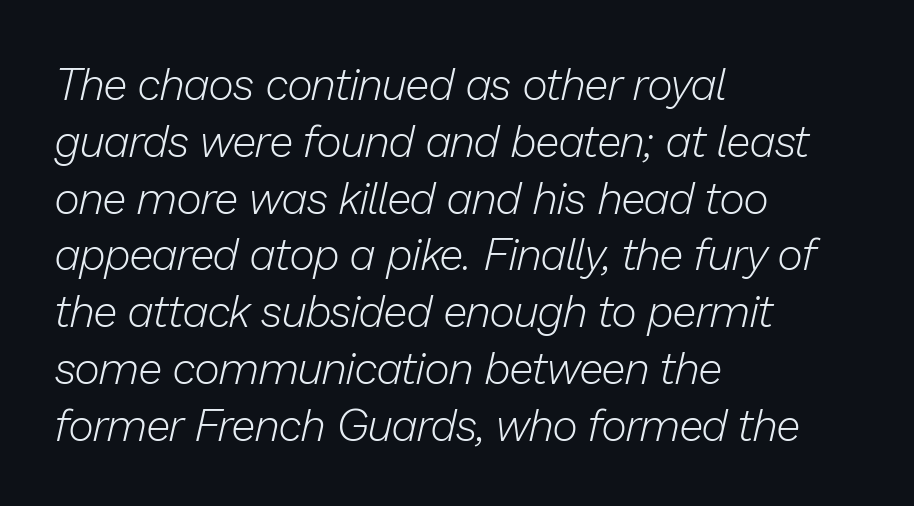
Teacher's note: observe the even left margin — that is flush-left alignment. Note the varied advance widths — an 'i' is clearly narrower than an 'm'. Looking at the ascenders, they clearly lean. Nobody touched the tracking dial on this one.
